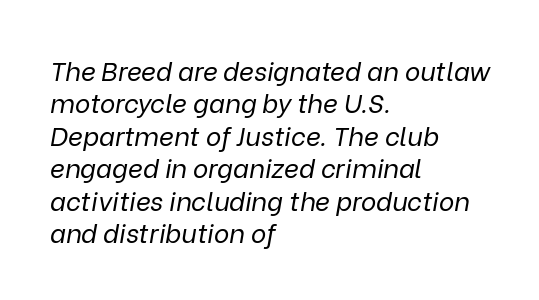
{"italic": "yes", "lean": "right", "slant_degrees": 9, "bold": "no", "underline": "no", "align": "left", "line_spacing": "normal", "line_spacing_ratio": 1.25, "letter_spacing": "normal", "letter_spacing_em": 0.0, "glyph_px": 26}
